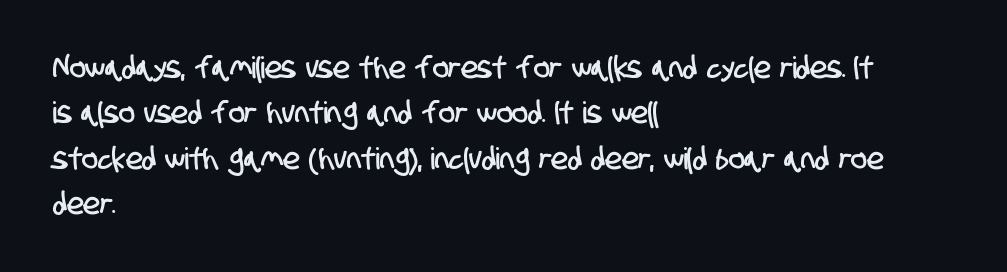
The passage shown is typed in a proportional face where columns would drift. The baseline area is clear. The rag falls on the right side of this text block. Compared with typical body copy, the letter spacing here is the same. Evenly set lines give the paragraph a standard silhouette. The font family rendered here belongs to the sans-serif group.
